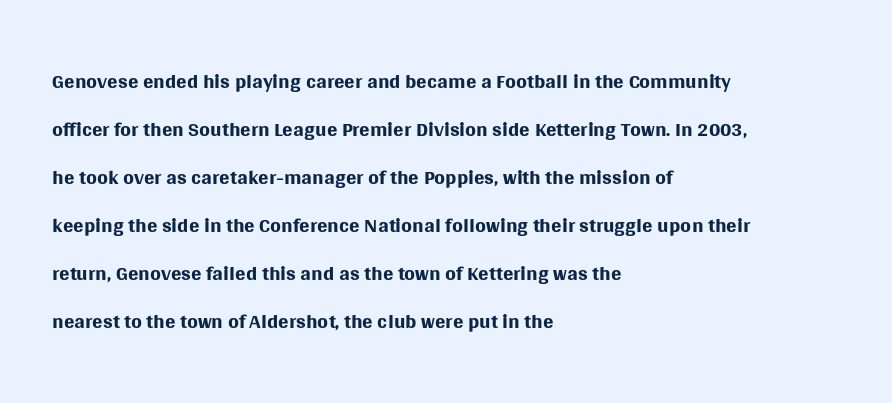
Q: Is the text bold? A: No.
Q: Is the text italic (slanted)? A: No, it is upright.
Q: Is the typeface a serif or a sans-serif typeface? A: Sans-serif.
Q: Is the text underlined? A: No.
Q: How is the paragraph aligned? A: Left-aligned.
Q: Is the spacing between letters normal or unusually wide? A: Normal.
Q: Is the spacing between lines tight, normal or loose? A: Normal.
Q: Width (condensed, normal, or wide)? A: Normal.
Q: Stroke contrast? A: Medium.
Q: x-height? A: Large.
Q: Monospaced? A: No.
